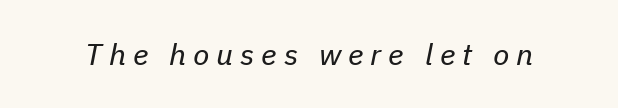
Q: Is the text bold? A: No.
Q: Is the text italic (slanted)? A: Yes, it leans right by about 11 degrees.
Q: Is the text underlined? A: No.
Q: Is the spacing between letters normal or unusually wide? A: Unusually wide.
Q: Width (condensed, normal, or wide)? A: Normal.
Q: Stroke contrast? A: Low.
Q: x-height? A: Medium.
Q: Monospaced? A: No.
